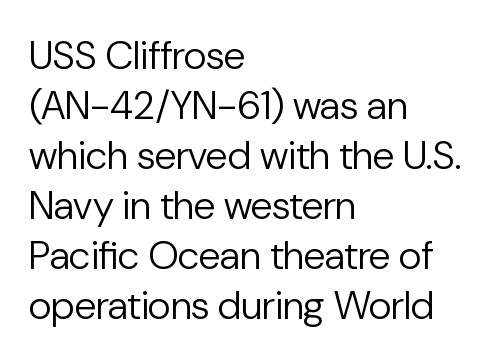
Q: Is the text bold? A: No.
Q: Is the text italic (slanted)? A: No, it is upright.
Q: Is the typeface a serif or a sans-serif typeface? A: Sans-serif.
Q: Is the text underlined? A: No.
Q: How is the paragraph aligned? A: Left-aligned.
Q: Is the spacing between letters normal or unusually wide? A: Normal.
Q: Is the spacing between lines tight, normal or loose? A: Normal.
Q: Width (condensed, normal, or wide)? A: Normal.
Q: Stroke contrast? A: Low.
Q: x-height? A: Medium.
Q: Monospaced? A: No.
